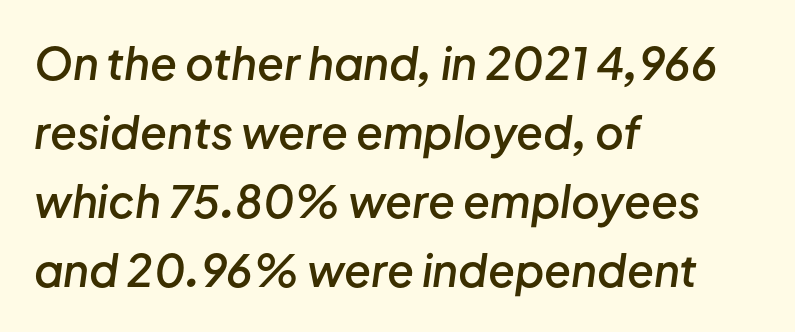
Glance below the letters and you will spot only blank space. The face used here has a pronounced slope to its letters. The typesetter chose a ragged-right arrangement here. Quick note: interline space is typical.
